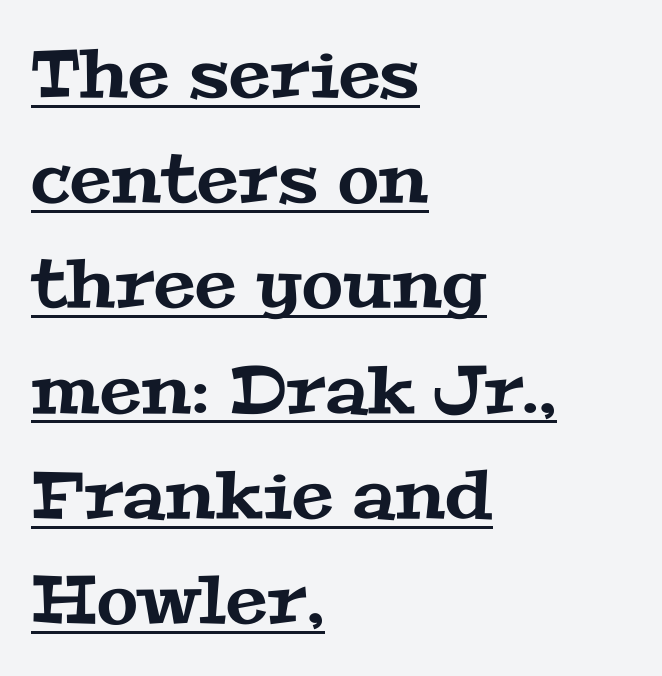
Q: Is the typeface a serif or a sans-serif typeface? A: Serif.
Q: Is the text underlined? A: Yes.
Q: How is the paragraph aligned? A: Left-aligned.
Q: Is the spacing between letters normal or unusually wide? A: Normal.
Q: Is the spacing between lines tight, normal or loose? A: Normal.
Q: Width (condensed, normal, or wide)? A: Wide.
Q: Stroke contrast? A: Medium.
Q: x-height? A: Medium.
Q: Monospaced? A: No.
